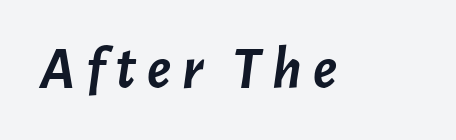
The image shows 60 px semibold type, italic (leaning right); set not underlined; low stroke contrast and a medium x-height.
